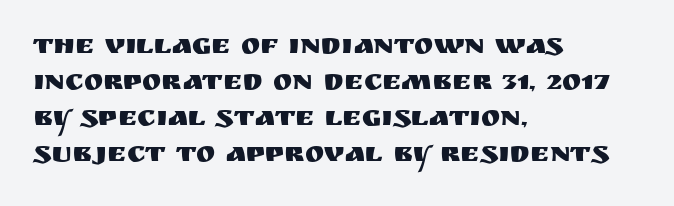
Character widths vary here, with narrow letters taking less room than wide ones. There is no visible air inserted between adjacent glyphs. Where is the straight margin? On the left. The strip under each line holds only bare page. Upright lettering throughout. Does the type have serifs? No, each stem ends abruptly.
